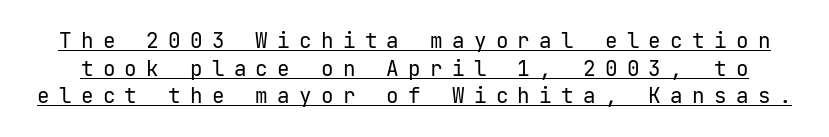
{"italic": "no", "bold": "no", "underline": "yes", "line_spacing": "normal", "line_spacing_ratio": 1.31, "letter_spacing": "wide", "letter_spacing_em": 0.44, "glyph_px": 21}
